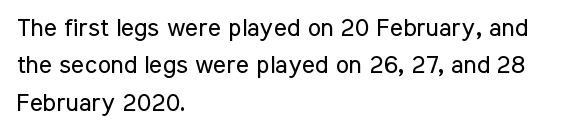
The image shows 25 px text type, upright; set left-aligned, normal line spacing (1.5x), normal letter spacing, not underlined.
